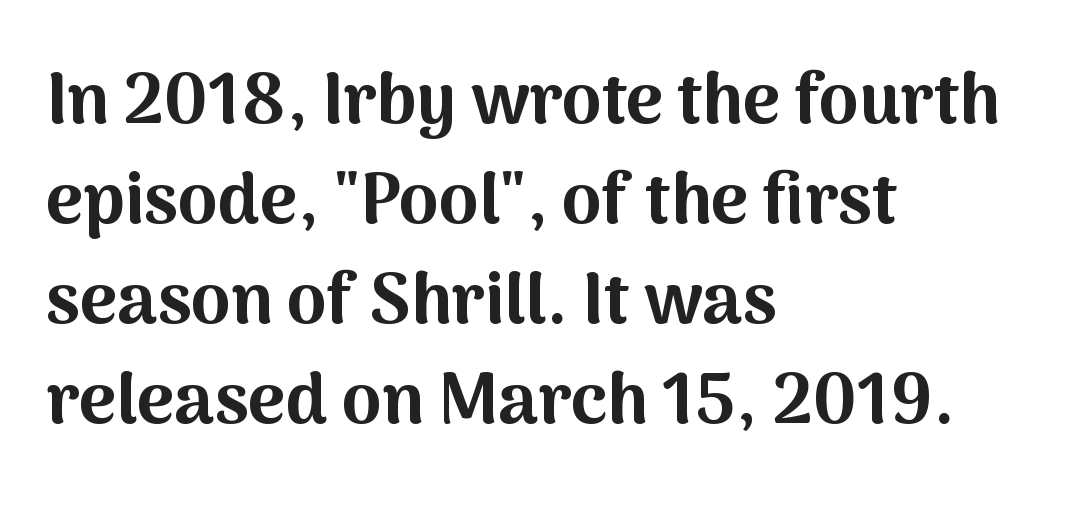
Q: Is the text bold? A: Yes.
Q: Is the text italic (slanted)? A: No, it is upright.
Q: Is the typeface a serif or a sans-serif typeface? A: Sans-serif.
Q: Is the text underlined? A: No.
Q: How is the paragraph aligned? A: Left-aligned.
Q: Is the spacing between letters normal or unusually wide? A: Normal.
Q: Is the spacing between lines tight, normal or loose? A: Normal.
Q: Width (condensed, normal, or wide)? A: Normal.
Q: Stroke contrast? A: Medium.
Q: x-height? A: Medium.
Q: Monospaced? A: No.
